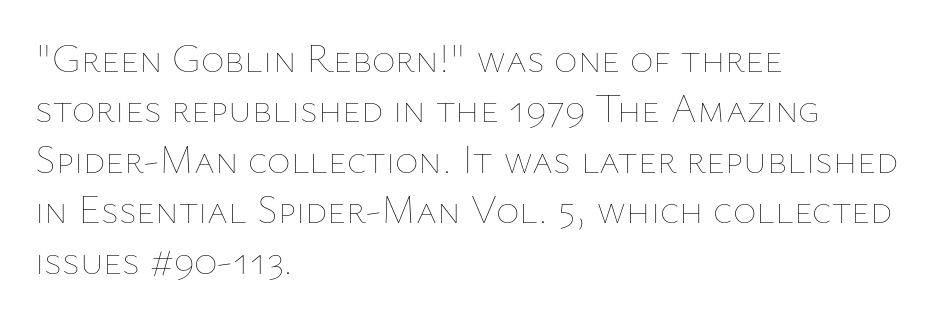
This sample has the flowing, uneven cadence of proportional lettering. Ink coverage per letter is moderate at most. What stands out about the letter spacing? Nothing — it is the standard amount. Quick note: underline off.
